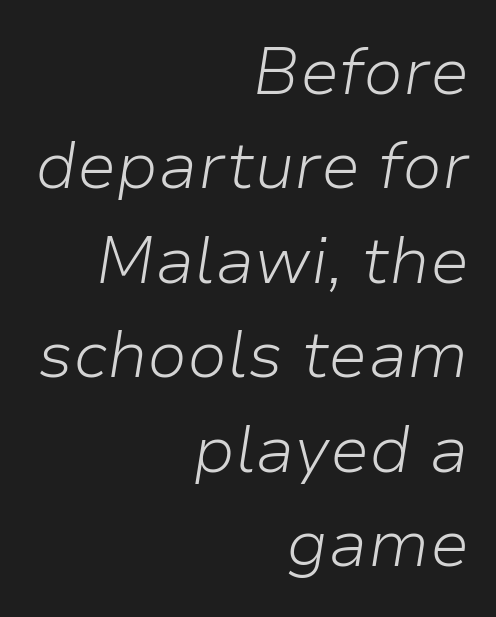
The image shows 66 px light type, italic (leaning right); set right-aligned, normal line spacing (1.43x), normal letter spacing, not underlined; low stroke contrast and a medium x-height.
